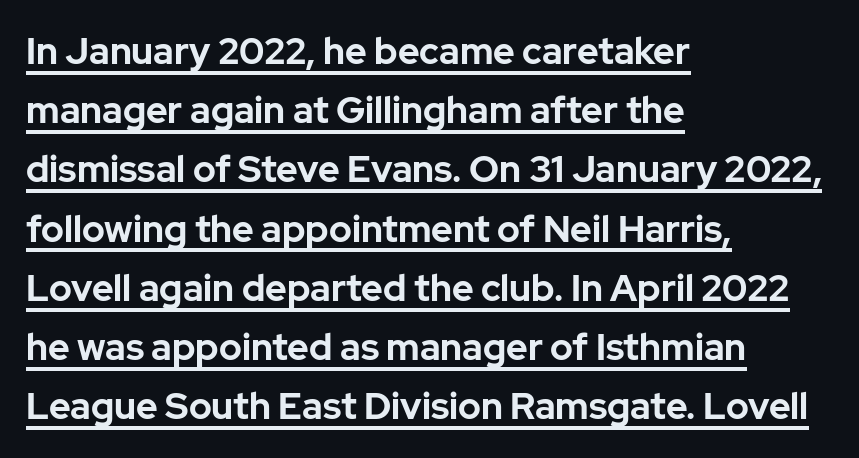
The ragged edge is on the right, which tells us the setting is flush left. The passage shown is emphatically bold. Short note: letters normally spaced. Observe the absence of serifs on each vertical stroke in this sample. This sample keeps an unexceptional amount of space between lines. It's the straight-up-and-down kind of type.
